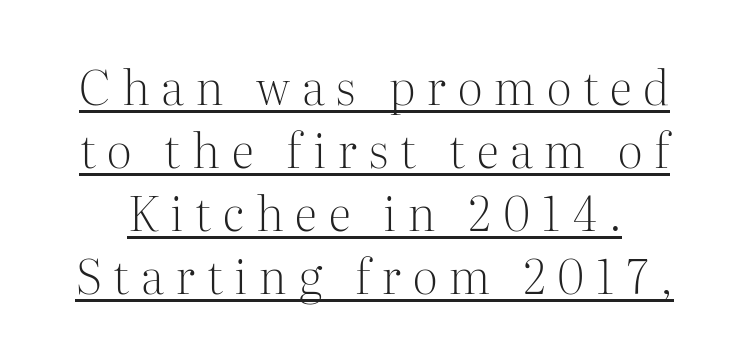
The image shows 47 px light serif type, upright; set normal line spacing (1.34x), unusually wide letter spacing (+0.25 em), underlined; medium stroke contrast and a medium x-height.
